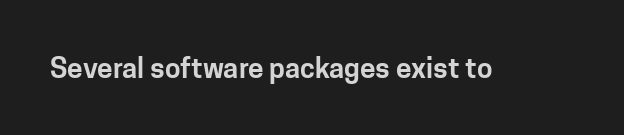
The image shows 28 px sans-serif type, upright; set normal letter spacing, not underlined; low stroke contrast and a medium x-height.
